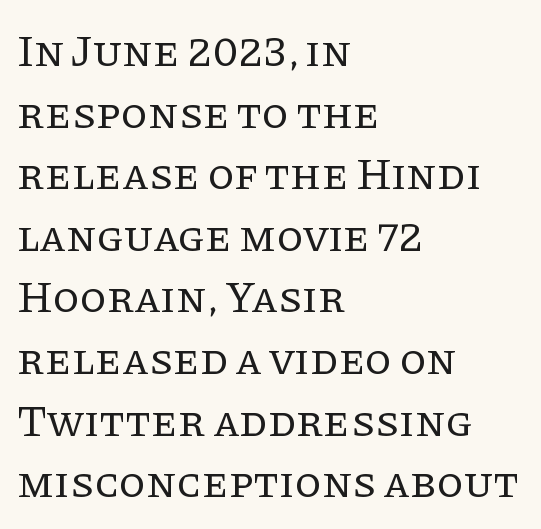
To sum up the face: it has serifs. Unmarked baselines from the first word to the last. Interline gaps are of average width in this sample. Letter spacing: default. This sample has the flowing, uneven cadence of proportional lettering. Weight: not bold — regular or lighter.
